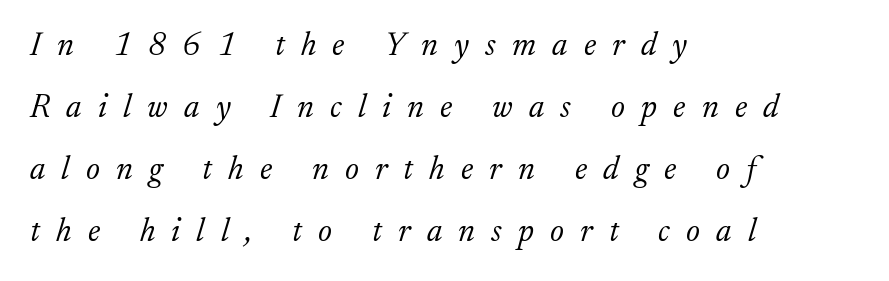
Q: Is the text bold? A: No.
Q: Is the text italic (slanted)? A: Yes, it leans right by about 17 degrees.
Q: Is the typeface a serif or a sans-serif typeface? A: Serif.
Q: Is the text underlined? A: No.
Q: How is the paragraph aligned? A: Left-aligned.
Q: Is the spacing between letters normal or unusually wide? A: Unusually wide.
Q: Width (condensed, normal, or wide)? A: Normal.
Q: Stroke contrast? A: Low.
Q: x-height? A: Small.
Q: Monospaced? A: No.
